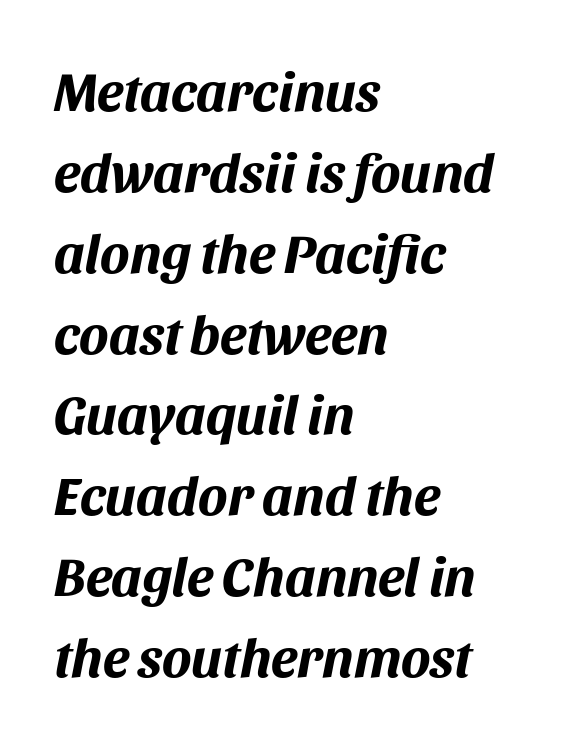
Q: Is the text bold? A: Yes.
Q: Is the text italic (slanted)? A: Yes, it leans right by about 11 degrees.
Q: Is the text underlined? A: No.
Q: How is the paragraph aligned? A: Left-aligned.
Q: Is the spacing between letters normal or unusually wide? A: Normal.
Q: Is the spacing between lines tight, normal or loose? A: Normal.
Q: Width (condensed, normal, or wide)? A: Normal.
Q: Stroke contrast? A: Medium.
Q: x-height? A: Large.
Q: Monospaced? A: No.
